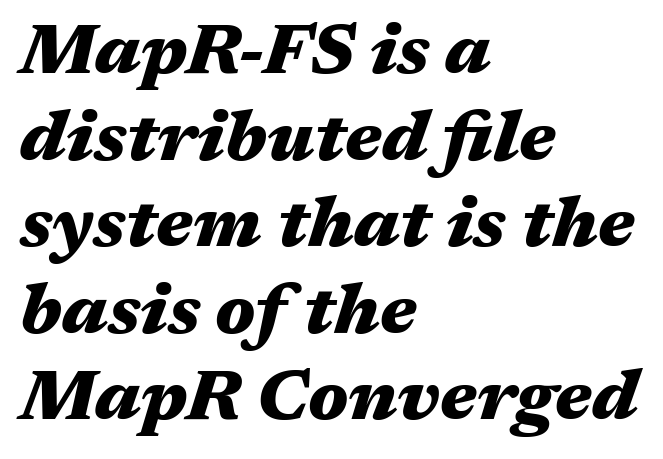
The image shows 71 px heavy, wide type, italic (leaning right); set left-aligned, line spacing 1.22x, normal letter spacing, not underlined; medium stroke contrast and a medium x-height.
